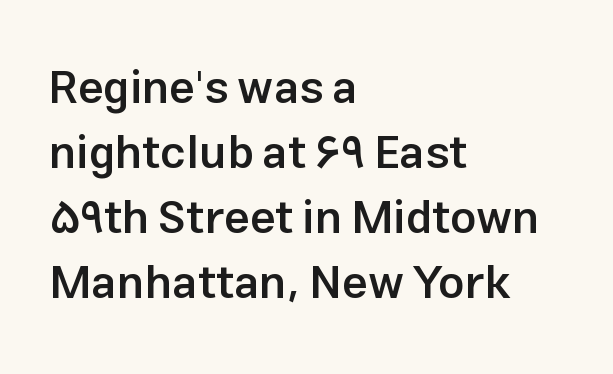
The face used here is a sans, in the tradition of grotesques and geometrics. Leading matches the norm, producing a regular column. The letters stand straight up with perfectly vertical stems. The baseline area is clear. Think of a printed novel: that variable character pitch is what you see here.
